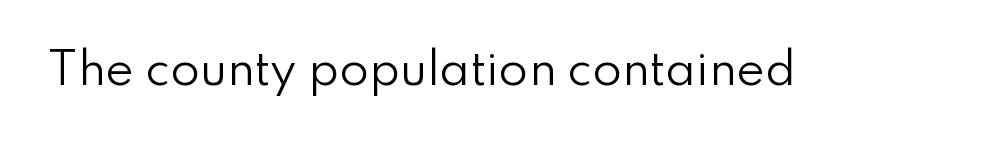
{"serif": "no", "italic": "no", "bold": "no", "weight": "regular", "width": "normal", "stroke_contrast": "low", "x_height": "small", "monospaced": "no", "underline": "no", "letter_spacing": "normal", "letter_spacing_em": 0.0, "glyph_px": 43}
